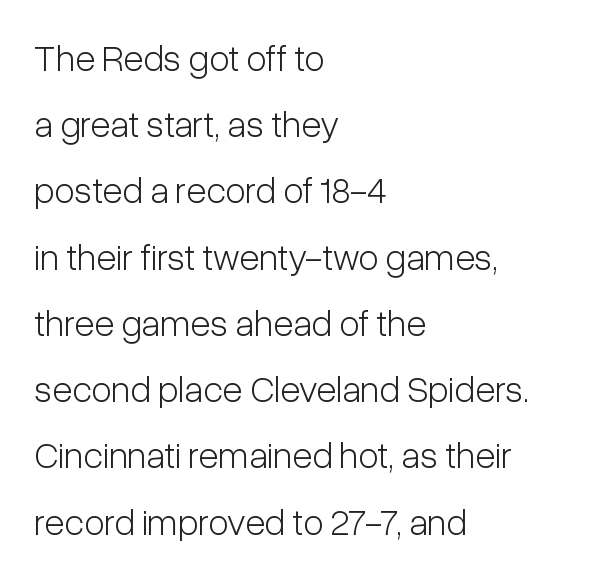
Q: Is the text bold? A: No.
Q: Is the text italic (slanted)? A: No, it is upright.
Q: Is the typeface a serif or a sans-serif typeface? A: Sans-serif.
Q: Is the text underlined? A: No.
Q: How is the paragraph aligned? A: Left-aligned.
Q: Is the spacing between letters normal or unusually wide? A: Normal.
Q: Width (condensed, normal, or wide)? A: Condensed.
Q: Stroke contrast? A: Low.
Q: x-height? A: Medium.
Q: Monospaced? A: No.
